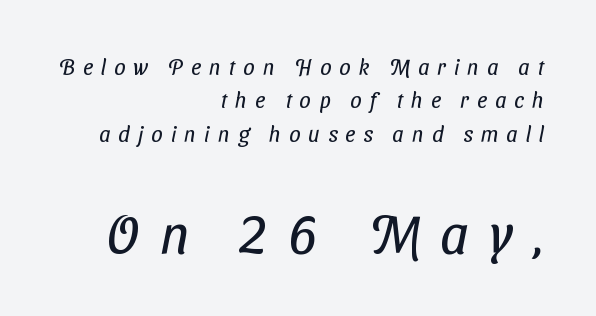
The image shows 55 px regular-weight, condensed sans-serif type; set right-aligned, normal line spacing (1.52x), unusually wide letter spacing (+0.37 em), not underlined; the second (bottom) block is 2.5x larger; low stroke contrast and a medium x-height.
